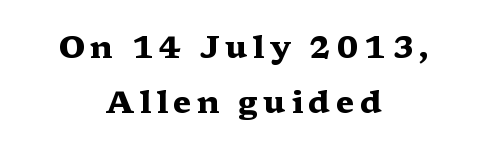
{"serif": "yes", "italic": "no", "bold": "yes", "weight": "heavy", "width": "wide", "stroke_contrast": "medium", "x_height": "medium", "monospaced": "no", "underline": "no", "align": "center", "line_spacing_ratio": 1.79, "glyph_px": 31}
